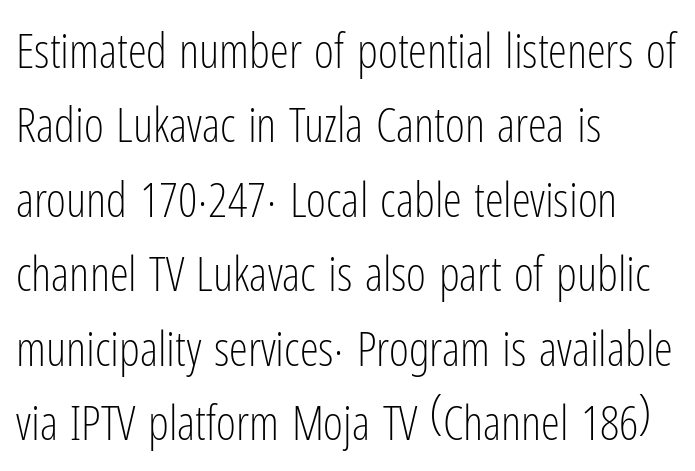
Q: Is the text bold? A: No.
Q: Is the text italic (slanted)? A: No, it is upright.
Q: Is the typeface a serif or a sans-serif typeface? A: Sans-serif.
Q: Is the text underlined? A: No.
Q: How is the paragraph aligned? A: Left-aligned.
Q: Is the spacing between letters normal or unusually wide? A: Normal.
Q: Is the spacing between lines tight, normal or loose? A: Normal.
Q: Width (condensed, normal, or wide)? A: Condensed.
Q: Stroke contrast? A: Low.
Q: x-height? A: Medium.
Q: Monospaced? A: No.
